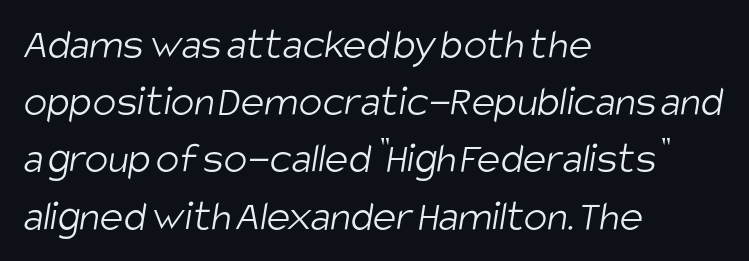
Q: Is the text bold? A: No.
Q: Is the typeface a serif or a sans-serif typeface? A: Sans-serif.
Q: Is the text underlined? A: No.
Q: How is the paragraph aligned? A: Left-aligned.
Q: Is the spacing between letters normal or unusually wide? A: Normal.
Q: Is the spacing between lines tight, normal or loose? A: Normal.
Q: Width (condensed, normal, or wide)? A: Condensed.
Q: Stroke contrast? A: Low.
Q: x-height? A: Large.
Q: Monospaced? A: No.
